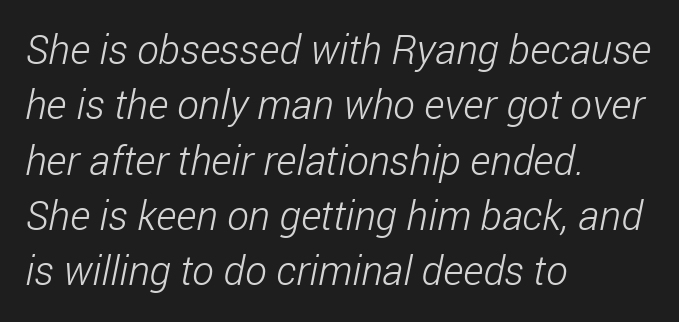
{"serif": "no", "bold": "no", "weight": "light", "width": "condensed", "stroke_contrast": "low", "x_height": "medium", "monospaced": "no", "underline": "no", "align": "left", "line_spacing": "normal", "line_spacing_ratio": 1.35, "letter_spacing": "normal", "letter_spacing_em": 0.0, "glyph_px": 41}
